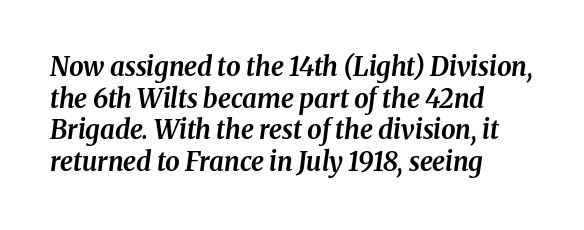
Compared with a centered layout, this one pins lines to the left instead. Tracking value appears to be zero — textbook default spacing. You can tell it's italic because the verticals aren't actually vertical. The string is rendered with underlining switched off.
